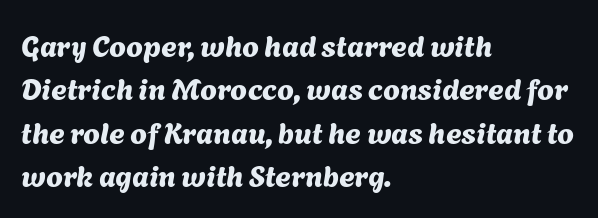
{"serif": "no", "width": "normal", "stroke_contrast": "medium", "x_height": "medium", "monospaced": "no", "underline": "no", "align": "left", "line_spacing": "normal", "line_spacing_ratio": 1.45, "letter_spacing": "normal", "letter_spacing_em": 0.0, "glyph_px": 30}
